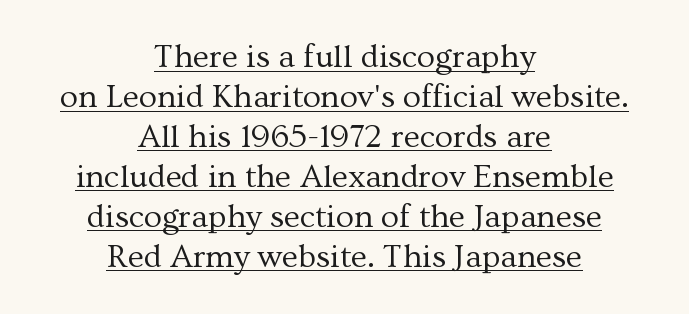
Q: Is the text bold? A: No.
Q: Is the text italic (slanted)? A: No, it is upright.
Q: Is the typeface a serif or a sans-serif typeface? A: Serif.
Q: Is the text underlined? A: Yes.
Q: How is the paragraph aligned? A: Centered.
Q: Is the spacing between letters normal or unusually wide? A: Normal.
Q: Width (condensed, normal, or wide)? A: Normal.
Q: Stroke contrast? A: Medium.
Q: x-height? A: Medium.
Q: Monospaced? A: No.
